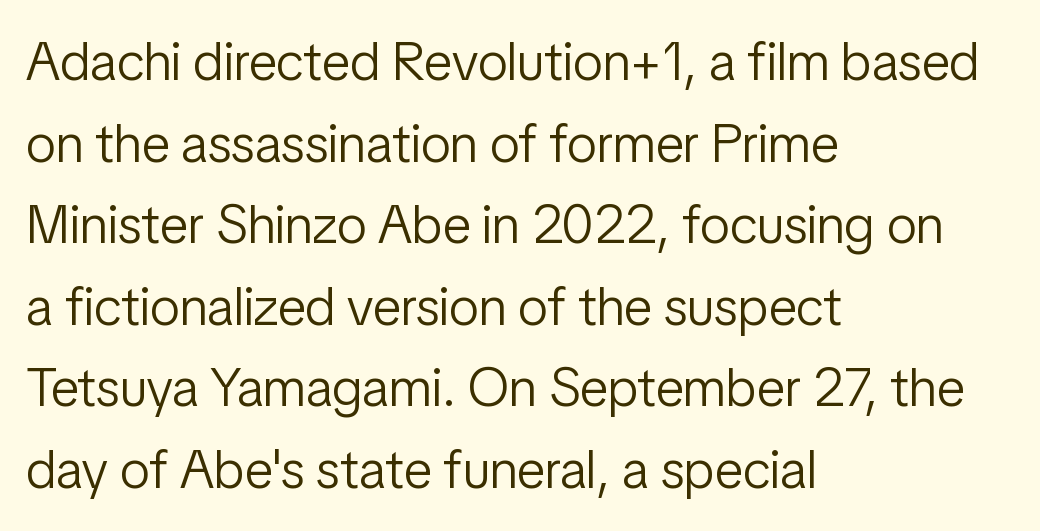
{"serif": "no", "italic": "no", "bold": "no", "weight": "light", "width": "condensed", "stroke_contrast": "low", "x_height": "medium", "monospaced": "no", "underline": "no", "align": "left", "line_spacing": "normal", "line_spacing_ratio": 1.51, "letter_spacing": "normal", "letter_spacing_em": 0.0, "glyph_px": 54}
